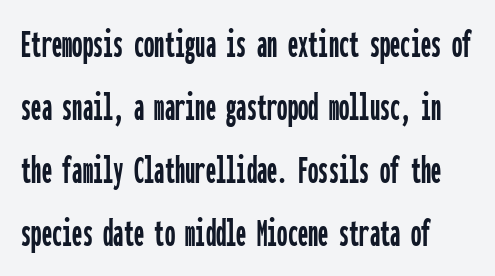
A clean baseline with only descenders dipping below it. Classification — sans serif. A roman cut, with each character standing at attention. The rendering uses a moderate line-height, typical for paragraphs. Note the uniform advance width — an 'i' takes as much space as an 'm'. Words appear dense and cohesive because spacing is normal.
